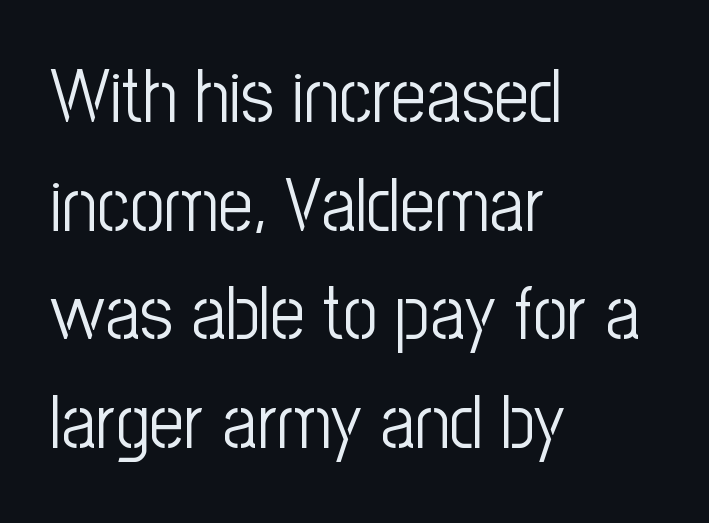
Q: Is the text bold? A: No.
Q: Is the text italic (slanted)? A: No, it is upright.
Q: Is the typeface a serif or a sans-serif typeface? A: Sans-serif.
Q: Is the text underlined? A: No.
Q: How is the paragraph aligned? A: Left-aligned.
Q: Is the spacing between letters normal or unusually wide? A: Normal.
Q: Is the spacing between lines tight, normal or loose? A: Normal.
Q: Width (condensed, normal, or wide)? A: Condensed.
Q: Stroke contrast? A: Low.
Q: x-height? A: Medium.
Q: Monospaced? A: No.
